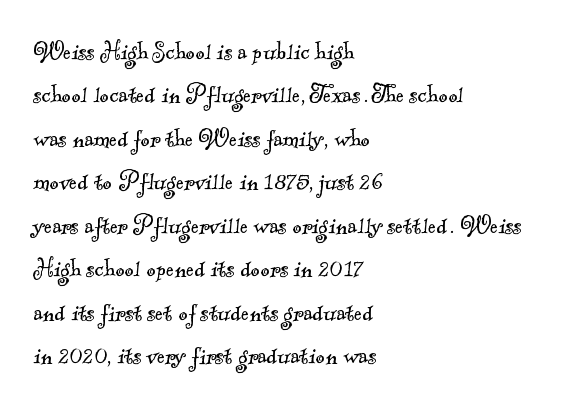
Check where the strokes stop: tiny serifs finish them off. What's the leading like? Ordinary, nothing unusual. Looks like regular typesetting: each glyph gets only the width it needs. Ink coverage per letter is moderate at most.
